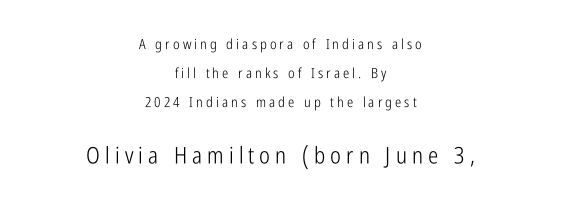
{"italic": "no", "bold": "no", "underline": "no", "align": "center", "line_spacing": "loose", "line_spacing_ratio": 2.06, "letter_spacing": "wide", "letter_spacing_em": 0.22, "larger_block": "second", "size_ratio": 1.64, "glyph_px": 23}
